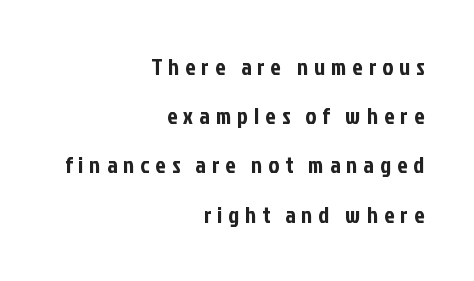
The text block is weighted toward the right margin, trailing off unevenly leftward. Italic: no, the glyphs are upright roman. Airy leading. Anything drawn beneath the words? Only blank space. Glyph-to-glyph distance is far greater than everyday printed text.
